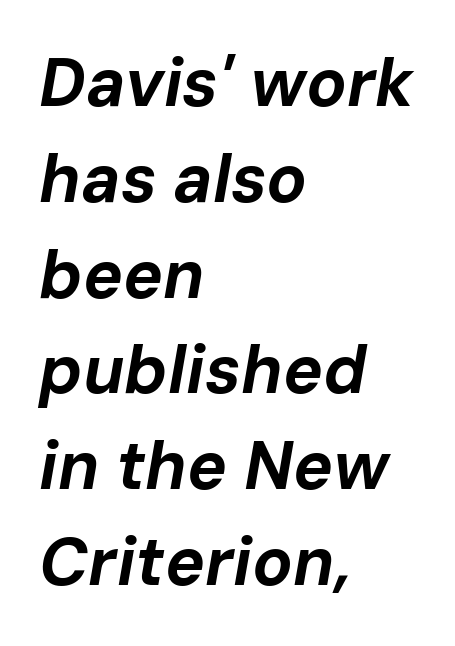
These lines are rendered in a variable-pitch font. The rendering applies a slant to the glyphs. Leading: standard. Leftover space on each line is placed entirely after the last word. Chunky letters — that's bold for sure. These lines keep a tight, regular rhythm from letter to letter.
